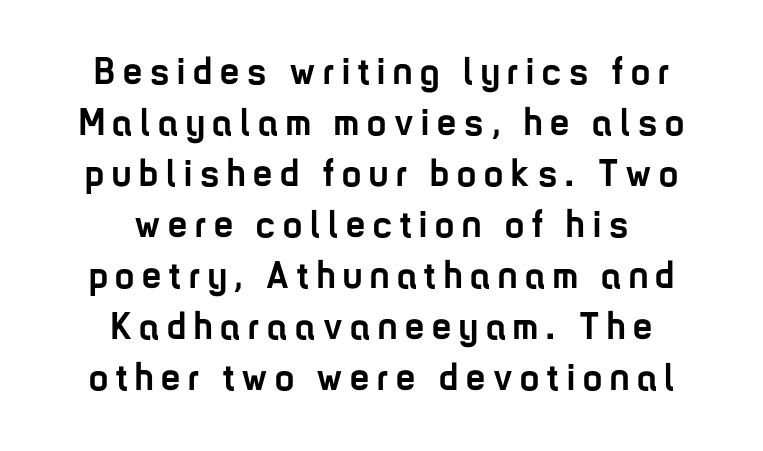
{"serif": "no", "italic": "no", "bold": "yes", "weight": "semibold", "width": "condensed", "stroke_contrast": "low", "x_height": "medium", "monospaced": "no", "underline": "no", "align": "center", "line_spacing": "normal", "line_spacing_ratio": 1.34, "letter_spacing": "wide", "letter_spacing_em": 0.21, "glyph_px": 38}
